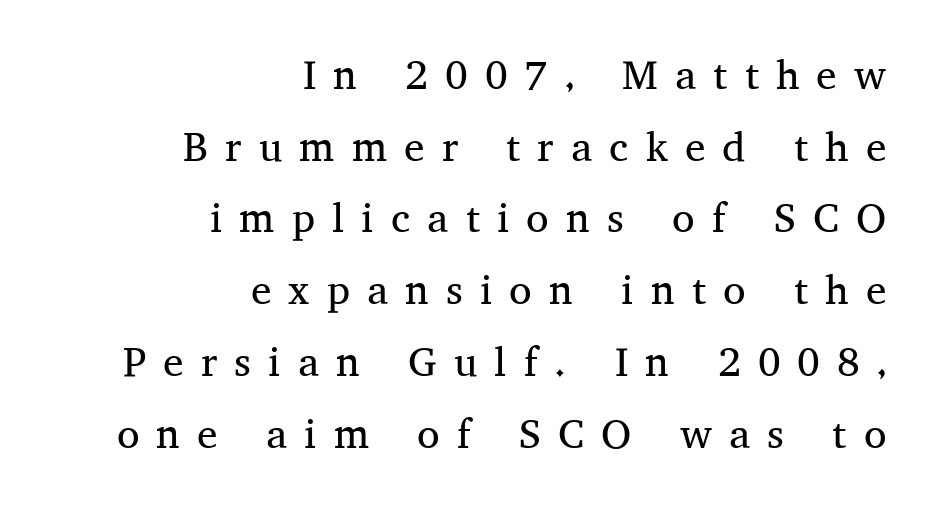
Descender tails drop into unmarked territory. Is there any slant? The stems are plumb. The type is letterspaced generously, with wide tracking. Stroke terminals: seriffed. Which margin do the lines hug? The right one — the left edge is uneven.
